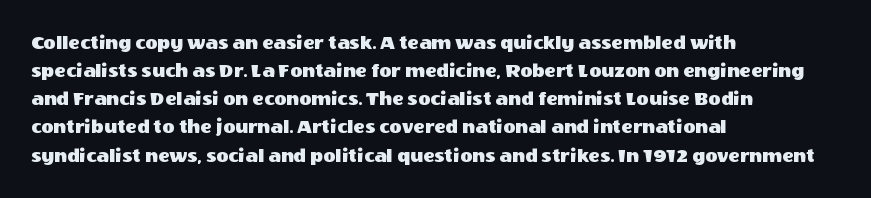
Q: Is the text italic (slanted)? A: No, it is upright.
Q: Is the text underlined? A: No.
Q: How is the paragraph aligned? A: Left-aligned.
Q: Is the spacing between letters normal or unusually wide? A: Normal.
Q: Is the spacing between lines tight, normal or loose? A: Normal.
